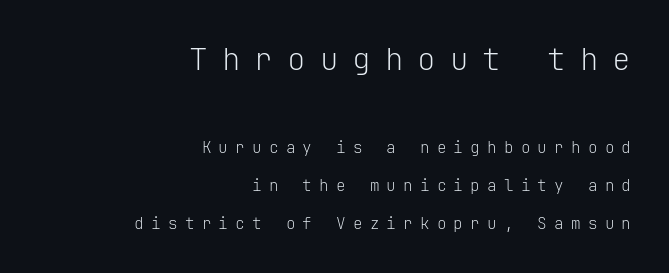
The image shows 31 px light sans-serif type, upright, monospaced; set right-aligned, loose line spacing (2.37x), unusually wide letter spacing (+0.45 em), not underlined; the first (top) block is 1.94x larger; low stroke contrast and a medium x-height.
